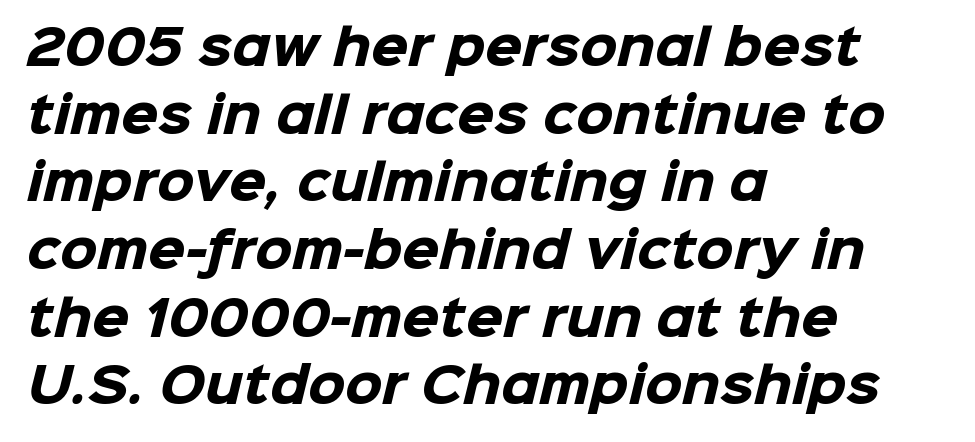
The image shows 48 px heavy sans-serif type; set left-aligned, normal line spacing (1.41x), normal letter spacing, not underlined; low stroke contrast and a medium x-height.
